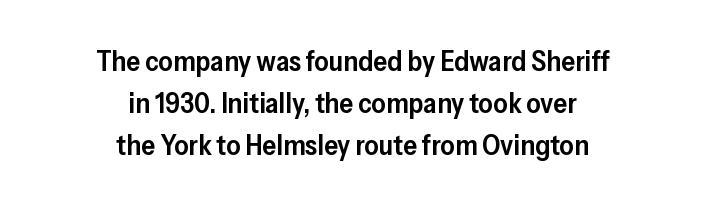
Q: Is the text bold? A: Semi-bold.
Q: Is the text italic (slanted)? A: No, it is upright.
Q: Is the typeface a serif or a sans-serif typeface? A: Sans-serif.
Q: Is the text underlined? A: No.
Q: How is the paragraph aligned? A: Centered.
Q: Is the spacing between letters normal or unusually wide? A: Normal.
Q: Is the spacing between lines tight, normal or loose? A: Normal.
Q: Width (condensed, normal, or wide)? A: Normal.
Q: Stroke contrast? A: Low.
Q: x-height? A: Medium.
Q: Monospaced? A: No.
